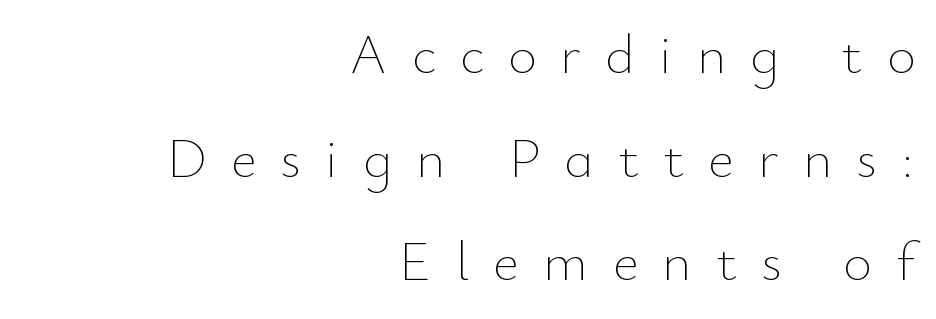
The image shows 56 px thin type, upright; set right-aligned, line spacing 1.85x, unusually wide letter spacing (+0.43 em), not underlined; low stroke contrast and a small x-height.
